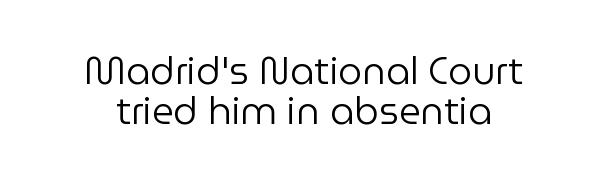
The image shows 38 px regular-weight sans-serif type, upright; set centered, tight line spacing (1.06x), normal letter spacing, not underlined; low stroke contrast and a medium x-height.
